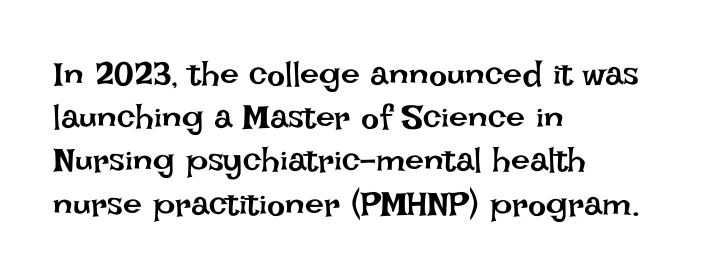
The image shows 34 px regular-weight type, upright; set left-aligned, normal line spacing (1.27x), normal letter spacing, not underlined; low stroke contrast and a large x-height.
